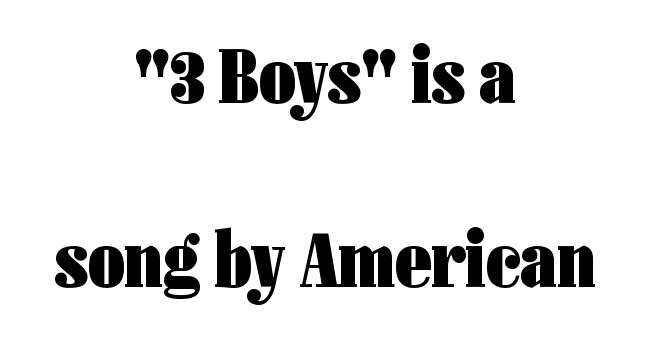
Think of a printed novel: that variable character pitch is what you see here. Quick note: not italic, upright. Vertically, the passage feels expansive, rows floating well apart. Alignment: centered. This rendering employs a face without finishing strokes, i.e., a sans-serif.
